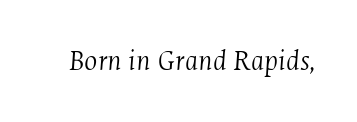
Q: Is the text bold? A: No.
Q: Is the text italic (slanted)? A: Yes, it leans right by about 4 degrees.
Q: Is the typeface a serif or a sans-serif typeface? A: Serif.
Q: Is the text underlined? A: No.
Q: Is the spacing between letters normal or unusually wide? A: Normal.
Q: Width (condensed, normal, or wide)? A: Condensed.
Q: Stroke contrast? A: Medium.
Q: x-height? A: Medium.
Q: Monospaced? A: No.
